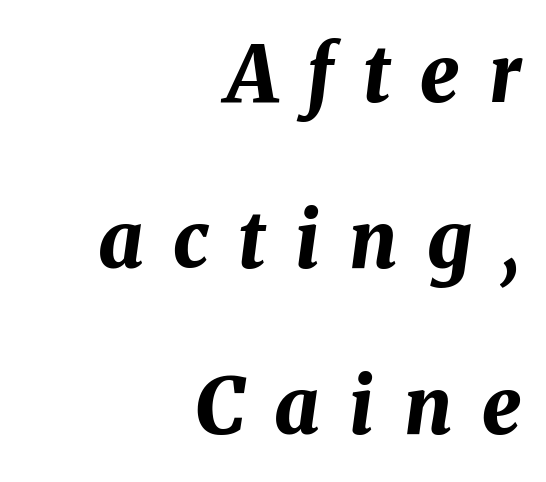
{"italic": "yes", "lean": "right", "slant_degrees": 8, "bold": "yes", "weight": "bold", "width": "normal", "stroke_contrast": "medium", "x_height": "medium", "monospaced": "no", "underline": "no", "align": "right", "line_spacing": "loose", "line_spacing_ratio": 2.13, "letter_spacing": "wide", "letter_spacing_em": 0.38, "glyph_px": 78}
